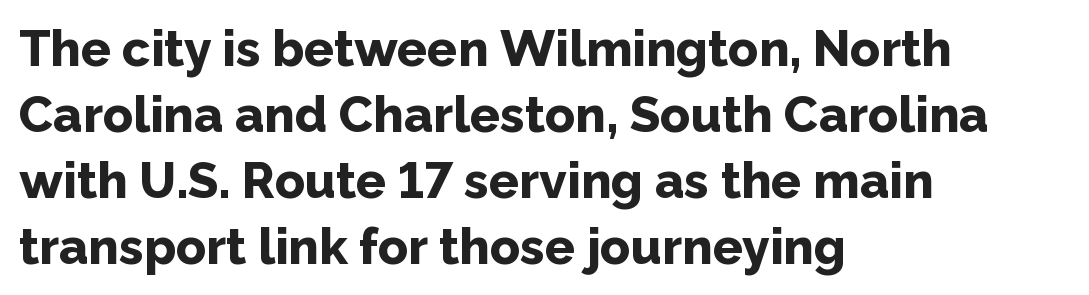
The image shows 50 px bold sans-serif type, upright; set left-aligned, normal line spacing (1.32x), normal letter spacing, not underlined; low stroke contrast and a medium x-height.
